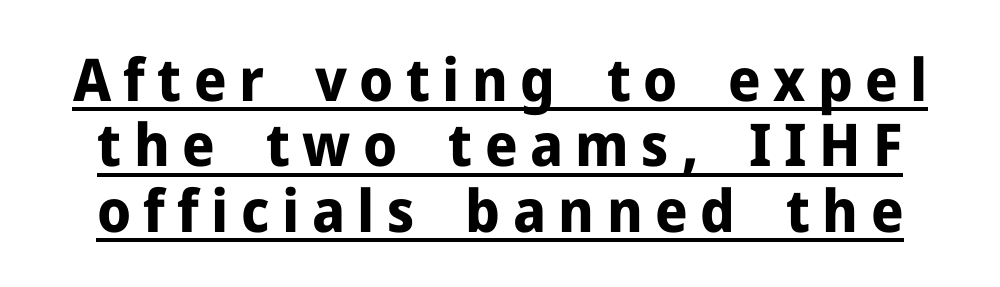
{"serif": "no", "italic": "no", "bold": "yes", "weight": "bold", "width": "normal", "stroke_contrast": "low", "x_height": "medium", "monospaced": "no", "underline": "yes", "line_spacing": "tight", "line_spacing_ratio": 1.11, "letter_spacing": "wide", "letter_spacing_em": 0.21, "glyph_px": 59}
